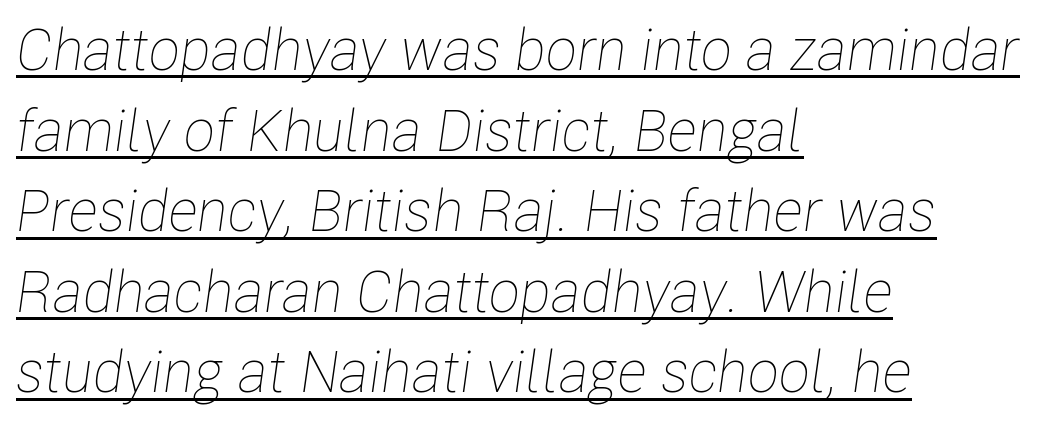
The passage shown leans; its letterforms are oblique. Tracking value appears to be zero — textbook default spacing. The weight would be labelled regular, book, light, or lighter still. Every row of glyphs begins at an identical x-position on the left. Leading: standard.
